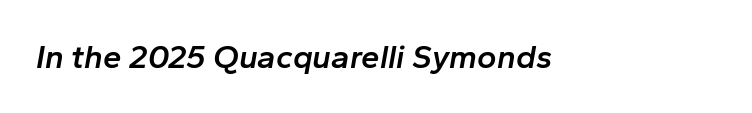
Q: Is the text bold? A: Semi-bold.
Q: Is the text italic (slanted)? A: Yes, it leans right by about 10 degrees.
Q: Is the text underlined? A: No.
Q: Is the spacing between letters normal or unusually wide? A: Normal.
Q: Width (condensed, normal, or wide)? A: Normal.
Q: Stroke contrast? A: Low.
Q: x-height? A: Medium.
Q: Monospaced? A: No.
